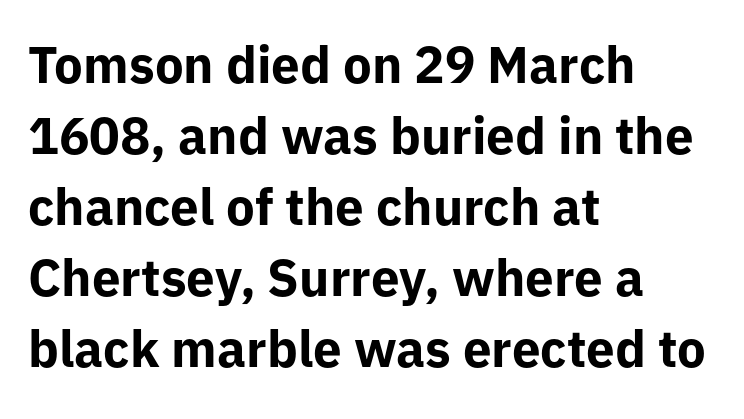
Q: Is the text bold? A: Yes.
Q: Is the text italic (slanted)? A: No, it is upright.
Q: Is the typeface a serif or a sans-serif typeface? A: Sans-serif.
Q: Is the text underlined? A: No.
Q: How is the paragraph aligned? A: Left-aligned.
Q: Is the spacing between letters normal or unusually wide? A: Normal.
Q: Is the spacing between lines tight, normal or loose? A: Normal.
Q: Width (condensed, normal, or wide)? A: Normal.
Q: Stroke contrast? A: Low.
Q: x-height? A: Medium.
Q: Monospaced? A: No.
